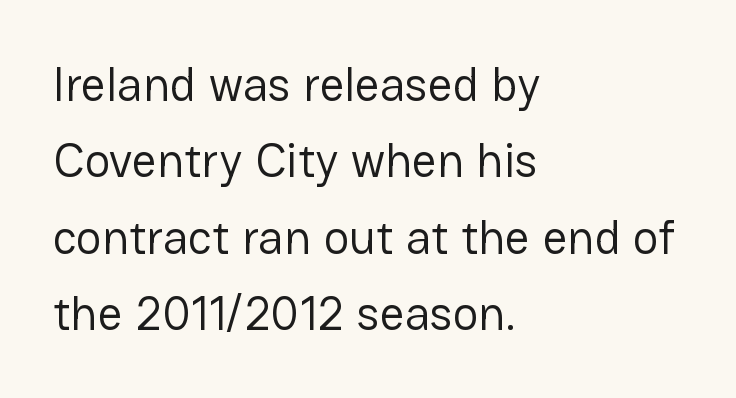
The typeface has the unassuming heft of standard copy or less. No extra tracking has been applied to these lines. This sample keeps an unexceptional amount of space between lines. Typeset ragged right — the left edge is the straight one.
